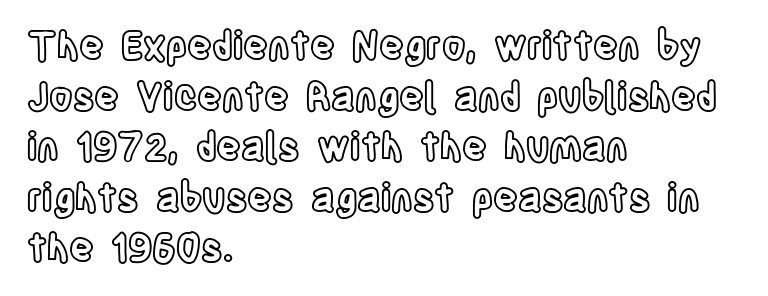
{"italic": "no", "width": "condensed", "x_height": "large", "monospaced": "no", "underline": "no", "align": "left", "line_spacing": "normal", "line_spacing_ratio": 1.33, "letter_spacing": "normal", "letter_spacing_em": 0.0, "glyph_px": 38}
